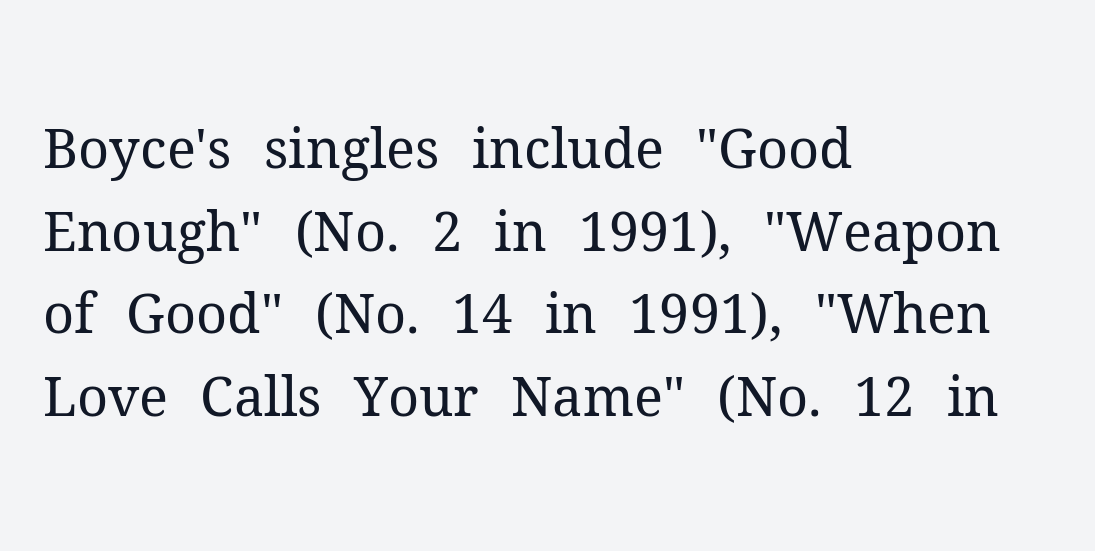
Q: Is the text bold? A: No.
Q: Is the text italic (slanted)? A: No, it is upright.
Q: Is the typeface a serif or a sans-serif typeface? A: Serif.
Q: Is the text underlined? A: No.
Q: How is the paragraph aligned? A: Left-aligned.
Q: Is the spacing between letters normal or unusually wide? A: Normal.
Q: Is the spacing between lines tight, normal or loose? A: Normal.
Q: Width (condensed, normal, or wide)? A: Normal.
Q: Stroke contrast? A: Medium.
Q: x-height? A: Medium.
Q: Monospaced? A: No.
